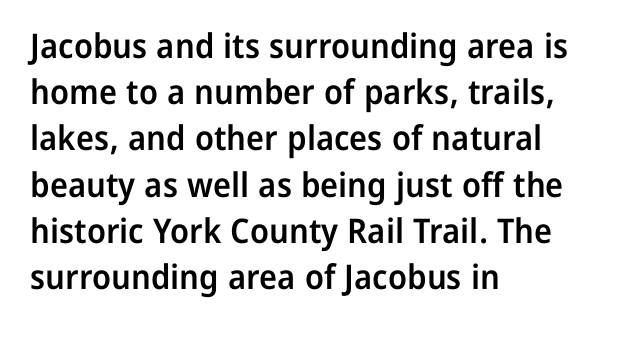
Proportional: the letters do not fall into vertical columns. Is the block centered? No — it sits flush against the left margin. This sample uses an upright cut, with every glyph sitting square on the baseline. This block has exactly the height ordinary leading produces. The baseline area is clear.
